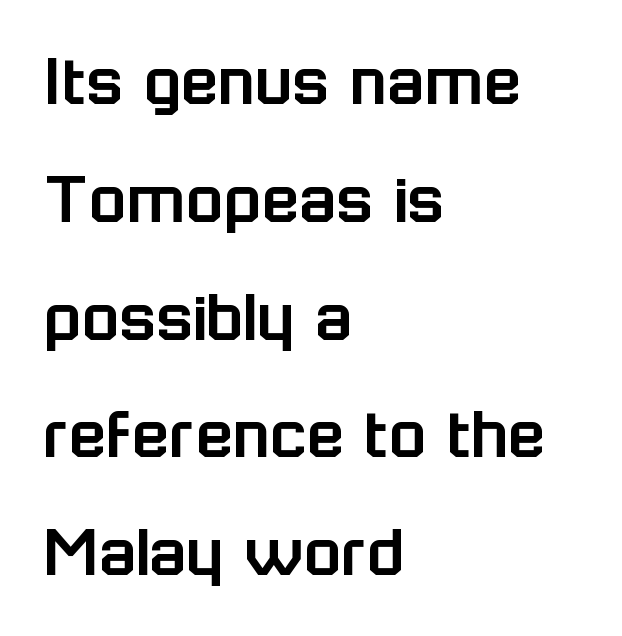
The image shows 77 px sans-serif type, upright; set left-aligned, normal line spacing (1.53x), normal letter spacing, not underlined; low stroke contrast and a medium x-height.
